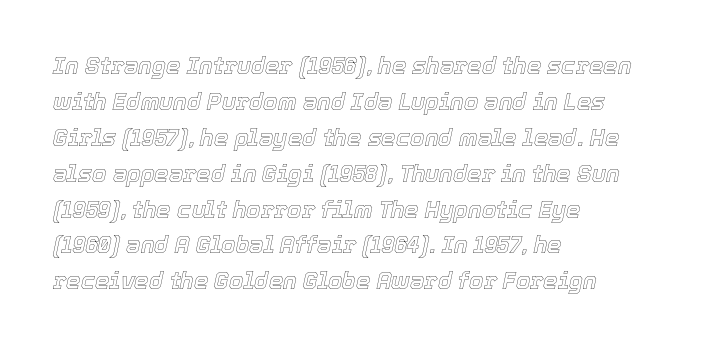
{"italic": "yes", "lean": "right", "slant_degrees": 12, "underline": "no", "align": "left", "line_spacing": "normal", "line_spacing_ratio": 1.56, "letter_spacing": "normal", "letter_spacing_em": 0.0, "glyph_px": 23}
